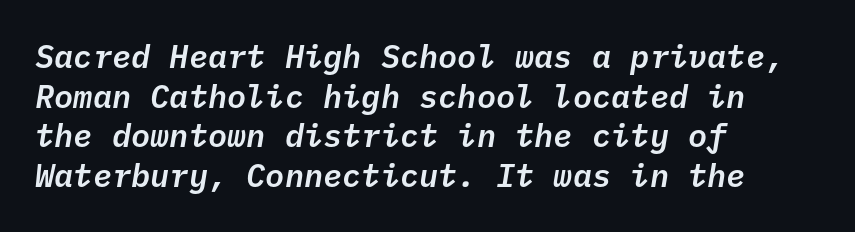
Nobody drew a line under any word here. The face used here has a pronounced slope to its letters. Each letter, wide or thin by design, is forced into the same width here. Each word holds together tightly as a unit, with standard inter-letter gaps. The ragged edge is on the right, which tells us the setting is flush left.
